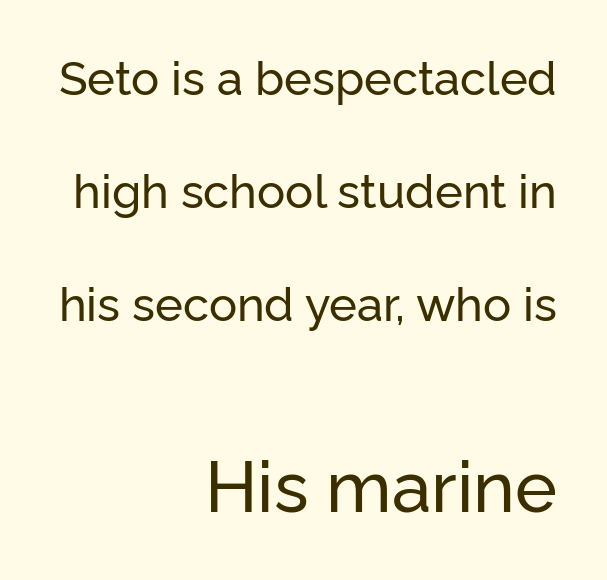
The image shows 71 px sans-serif type, upright; set right-aligned, loose line spacing (2.4x), normal letter spacing, not underlined; the second (bottom) block is 1.51x larger; low stroke contrast and a medium x-height.
